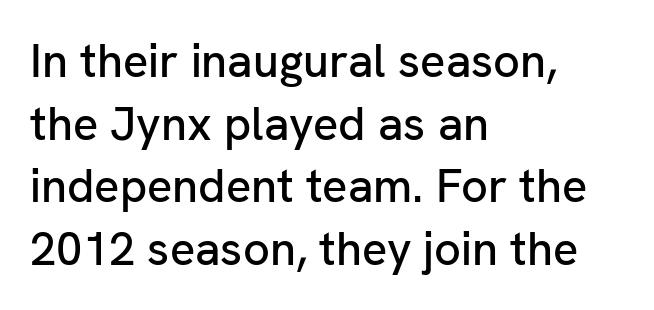
The image shows 47 px sans-serif type, upright; set left-aligned, normal line spacing (1.33x), normal letter spacing, not underlined; low stroke contrast and a medium x-height.
